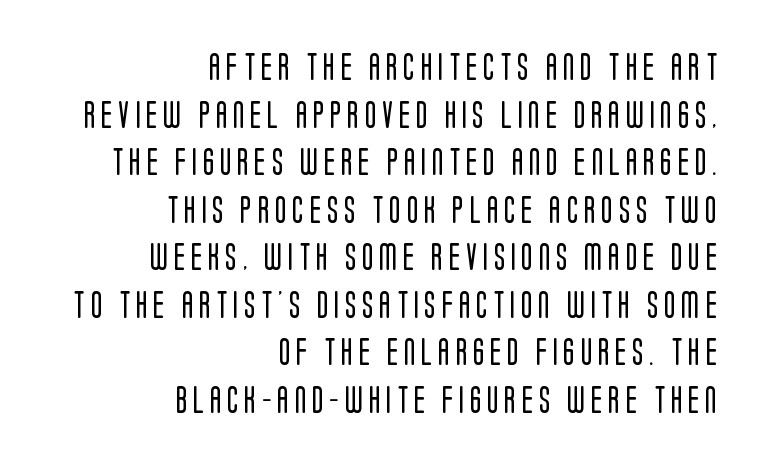
{"italic": "no", "bold": "no", "underline": "no", "align": "right", "line_spacing_ratio": 1.76, "letter_spacing": "wide", "letter_spacing_em": 0.21, "glyph_px": 27}
